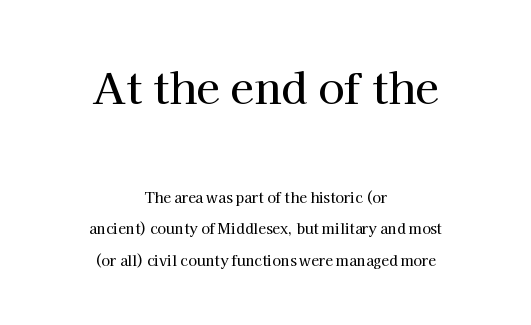
Q: Is the text italic (slanted)? A: No, it is upright.
Q: Is the typeface a serif or a sans-serif typeface? A: Serif.
Q: Is the text underlined? A: No.
Q: How is the paragraph aligned? A: Centered.
Q: Is the spacing between letters normal or unusually wide? A: Normal.
Q: Is the spacing between lines tight, normal or loose? A: Loose.
Q: Which block of text is set in a larger size, the first (top) or the second (bottom)? A: The first (top) one.
Q: Width (condensed, normal, or wide)? A: Normal.
Q: Stroke contrast? A: High.
Q: x-height? A: Medium.
Q: Monospaced? A: No.
